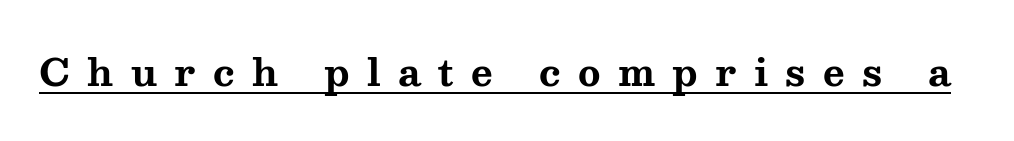
The image shows 37 px bold, wide serif type, upright; set unusually wide letter spacing (+0.47 em), underlined; medium stroke contrast and a medium x-height.
